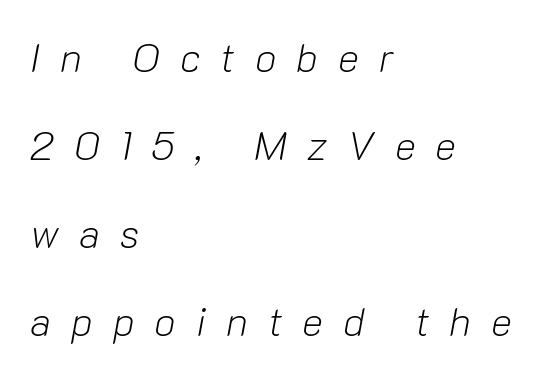
Horizontally, the lines are justified to the leading edge only. Is there much room between lines? Yes — plenty of vertical air separates them. Here the designer chose a conventional face with non-uniform glyph widths. How are the letters spaced? Widely, with obvious added tracking.
